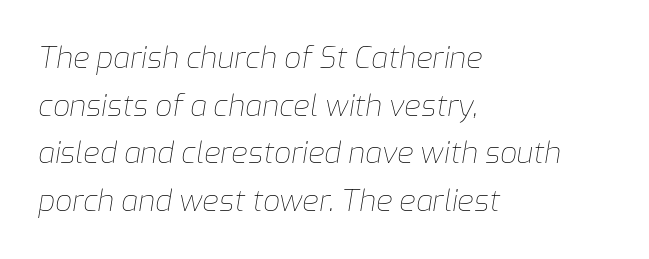
Q: Is the text bold? A: No.
Q: Is the text italic (slanted)? A: Yes, it leans right by about 9 degrees.
Q: Is the text underlined? A: No.
Q: How is the paragraph aligned? A: Left-aligned.
Q: Is the spacing between letters normal or unusually wide? A: Normal.
Q: Is the spacing between lines tight, normal or loose? A: Normal.
Q: Width (condensed, normal, or wide)? A: Normal.
Q: Stroke contrast? A: Low.
Q: x-height? A: Medium.
Q: Monospaced? A: No.
